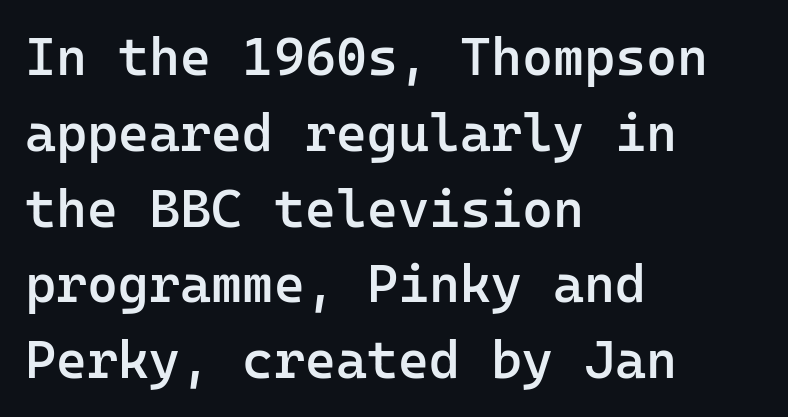
{"serif": "no", "italic": "no", "bold": "semi", "weight": "semibold", "width": "normal", "stroke_contrast": "low", "x_height": "medium", "monospaced": "yes", "underline": "no", "align": "left", "line_spacing": "normal", "line_spacing_ratio": 1.43, "letter_spacing": "normal", "letter_spacing_em": 0.0, "glyph_px": 53}
